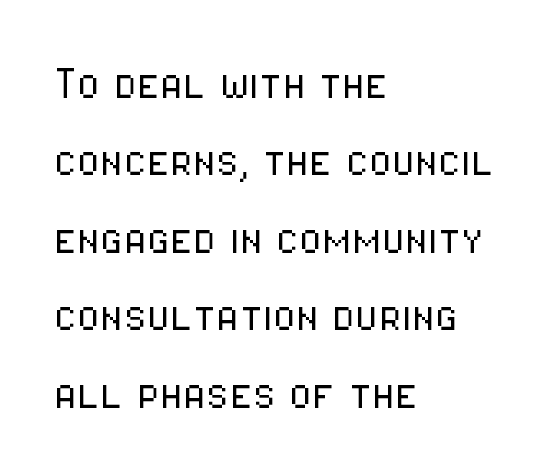
Q: Is the text bold? A: No.
Q: Is the text italic (slanted)? A: No, it is upright.
Q: Is the typeface a serif or a sans-serif typeface? A: Sans-serif.
Q: Is the text underlined? A: No.
Q: How is the paragraph aligned? A: Left-aligned.
Q: Is the spacing between letters normal or unusually wide? A: Normal.
Q: Is the spacing between lines tight, normal or loose? A: Normal.
Q: Width (condensed, normal, or wide)? A: Condensed.
Q: Stroke contrast? A: Low.
Q: x-height? A: Medium.
Q: Monospaced? A: No.
